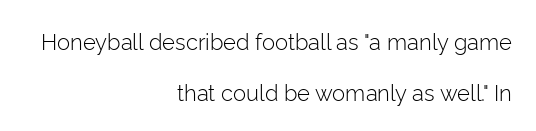
Q: Is the text bold? A: No.
Q: Is the text italic (slanted)? A: No, it is upright.
Q: Is the text underlined? A: No.
Q: How is the paragraph aligned? A: Right-aligned.
Q: Is the spacing between letters normal or unusually wide? A: Normal.
Q: Is the spacing between lines tight, normal or loose? A: Loose.
